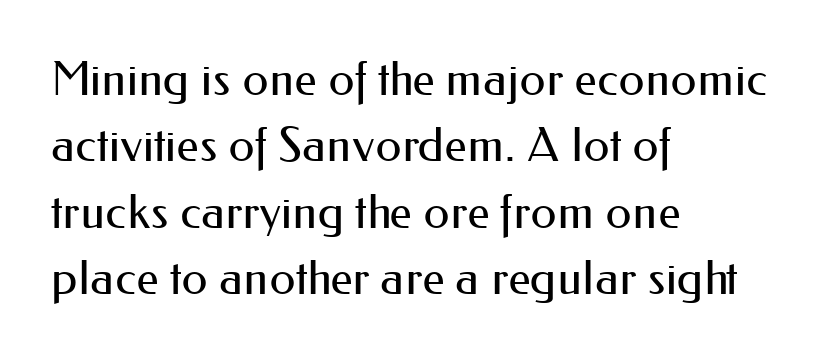
One glance says typical: line gaps are just what's usual. Typographically, this falls in the sans-serif category. The lettering holds an erect, upright posture throughout. The passage shown has conventional tracking throughout. Line beginnings align vertically; line endings do not.
